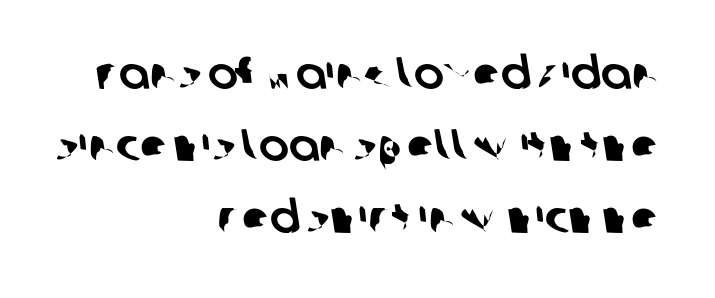
This rendering employs a face without finishing strokes, i.e., a sans-serif. Note the varied advance widths — an 'i' is clearly narrower than an 'm'. Letter spacing: default. The leading is moderate, giving the passage an even texture. The rag falls on the left side of this text block. Underline: absent.
